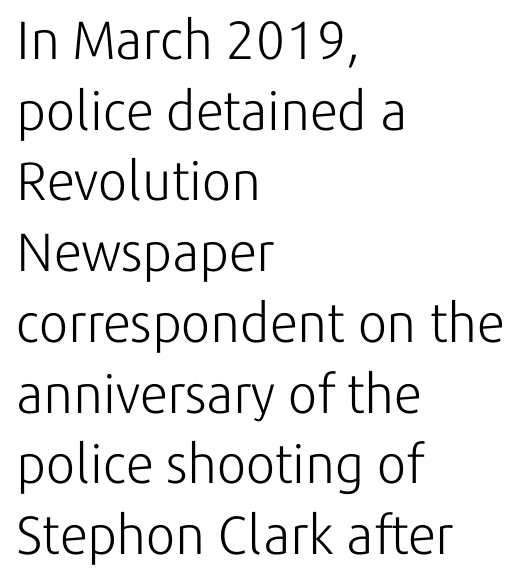
{"serif": "no", "italic": "no", "bold": "no", "weight": "light", "width": "normal", "stroke_contrast": "low", "x_height": "medium", "monospaced": "no", "underline": "no", "align": "left", "line_spacing": "normal", "line_spacing_ratio": 1.31, "letter_spacing": "normal", "letter_spacing_em": 0.0, "glyph_px": 54}
